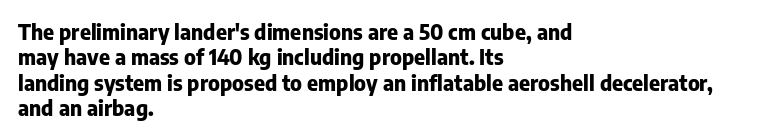
The image shows 21 px bold type, upright; set left-aligned, line spacing 1.21x, normal letter spacing, not underlined.
